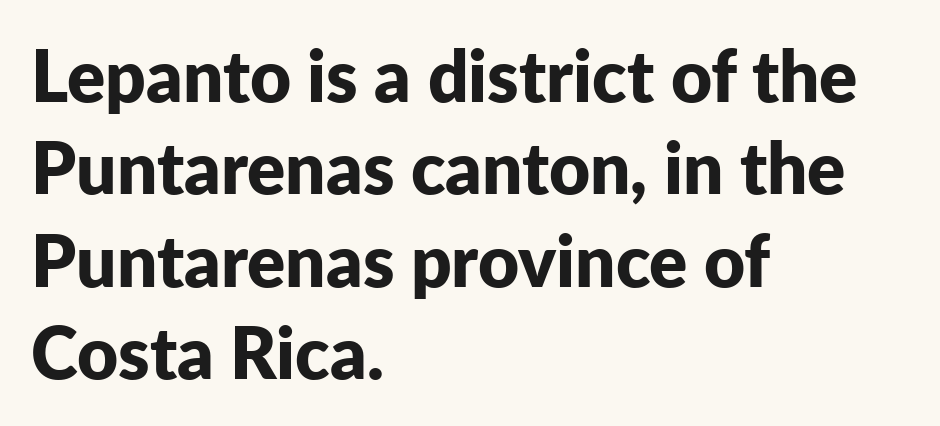
The strokes are fattened all the way to bold. Is this a fixed-width face? No — the glyphs have proportional, varying widths. Italic: no, the glyphs are upright roman. In CSS terms this would be text-align: left. These lines sit exactly where default settings would place them.
